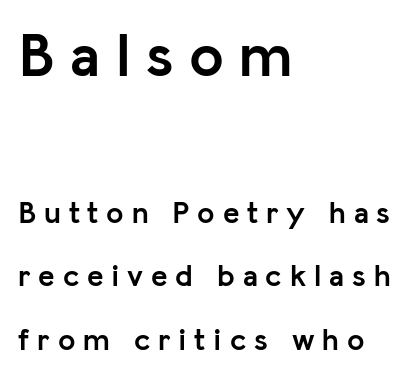
Between these two stacked blocks, the higher one wins on size. Loose tracking; the words dissolve into strings of separated letters. Nope, not italic — everything's standing straight. A classic flush-left, rag-right setting is used for this passage. Weight check: bold — yes, fully.
